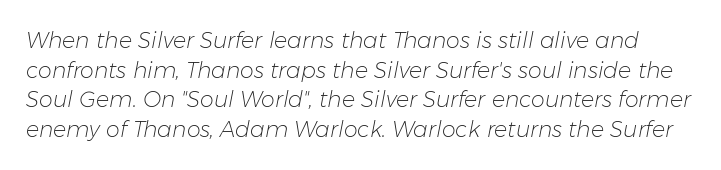
Q: Is the text bold? A: No.
Q: Is the text italic (slanted)? A: Yes, it leans right by about 11 degrees.
Q: Is the text underlined? A: No.
Q: Is the spacing between letters normal or unusually wide? A: Normal.
Q: Is the spacing between lines tight, normal or loose? A: Normal.
